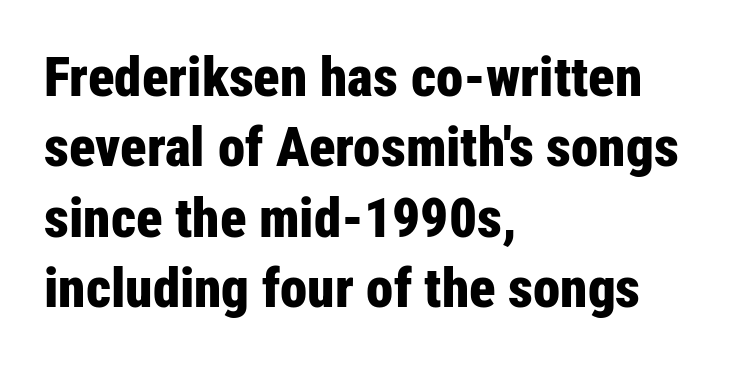
{"serif": "no", "italic": "no", "bold": "yes", "weight": "bold", "width": "condensed", "stroke_contrast": "low", "x_height": "medium", "monospaced": "no", "underline": "no", "align": "left", "line_spacing": "normal", "line_spacing_ratio": 1.28, "letter_spacing": "normal", "letter_spacing_em": 0.0, "glyph_px": 55}
